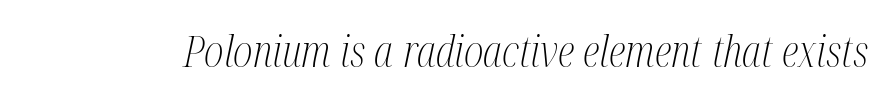
{"serif": "yes", "italic": "yes", "lean": "right", "slant_degrees": 12, "bold": "no", "weight": "light", "width": "condensed", "stroke_contrast": "medium", "x_height": "medium", "monospaced": "no", "underline": "no", "letter_spacing": "normal", "letter_spacing_em": 0.0, "glyph_px": 43}
